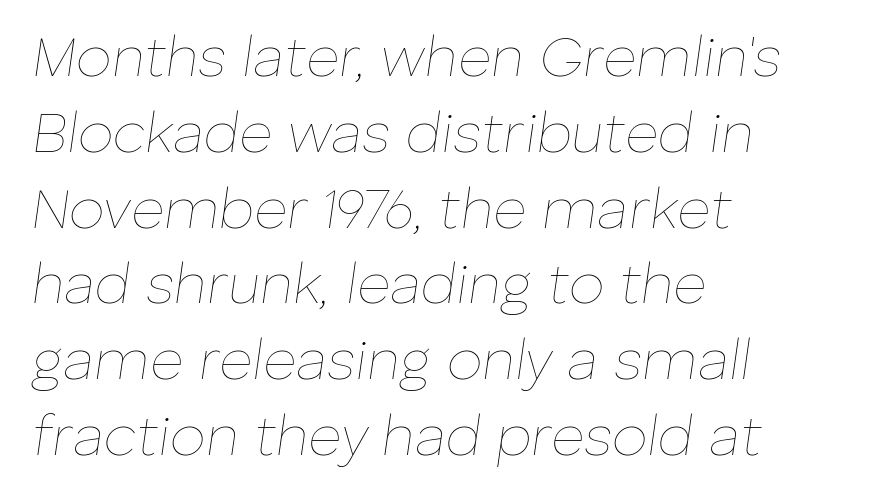
Q: Is the text bold? A: No.
Q: Is the text italic (slanted)? A: Yes, it leans right by about 8 degrees.
Q: Is the text underlined? A: No.
Q: How is the paragraph aligned? A: Left-aligned.
Q: Is the spacing between letters normal or unusually wide? A: Normal.
Q: Is the spacing between lines tight, normal or loose? A: Normal.
Q: Width (condensed, normal, or wide)? A: Normal.
Q: Stroke contrast? A: Low.
Q: x-height? A: Medium.
Q: Monospaced? A: No.
